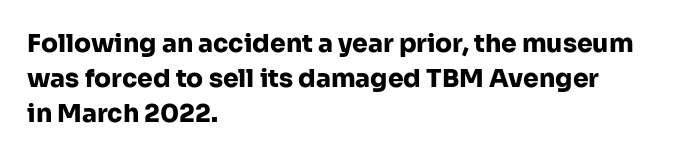
Q: Is the text bold? A: Yes.
Q: Is the text italic (slanted)? A: No, it is upright.
Q: Is the text underlined? A: No.
Q: How is the paragraph aligned? A: Left-aligned.
Q: Is the spacing between letters normal or unusually wide? A: Normal.
Q: Is the spacing between lines tight, normal or loose? A: Normal.
